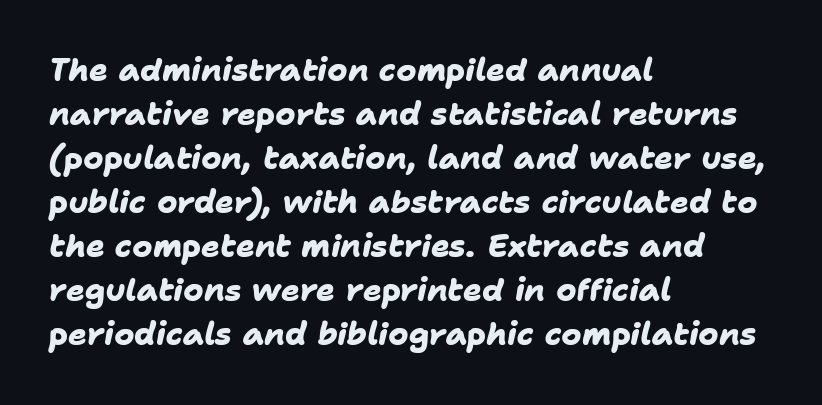
The image shows 31 px heavy sans-serif type; set left-aligned, normal line spacing (1.42x), normal letter spacing, not underlined; low stroke contrast and a medium x-height.
